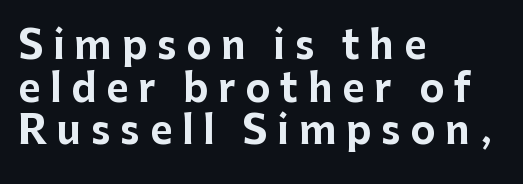
Q: Is the text bold? A: Yes.
Q: Is the text italic (slanted)? A: No, it is upright.
Q: Is the typeface a serif or a sans-serif typeface? A: Sans-serif.
Q: Is the text underlined? A: No.
Q: How is the paragraph aligned? A: Left-aligned.
Q: Is the spacing between letters normal or unusually wide? A: Unusually wide.
Q: Is the spacing between lines tight, normal or loose? A: Tight.
Q: Width (condensed, normal, or wide)? A: Normal.
Q: Stroke contrast? A: Low.
Q: x-height? A: Medium.
Q: Monospaced? A: No.
